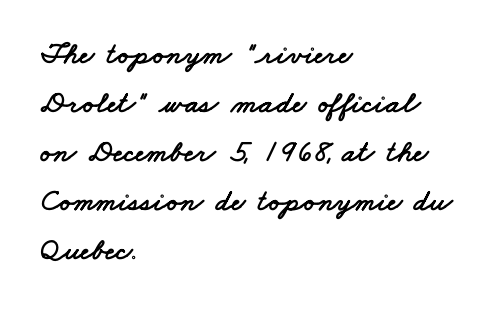
The image shows 31 px wide sans-serif type; set left-aligned, normal line spacing (1.58x), normal letter spacing, not underlined; low stroke contrast and a small x-height.
